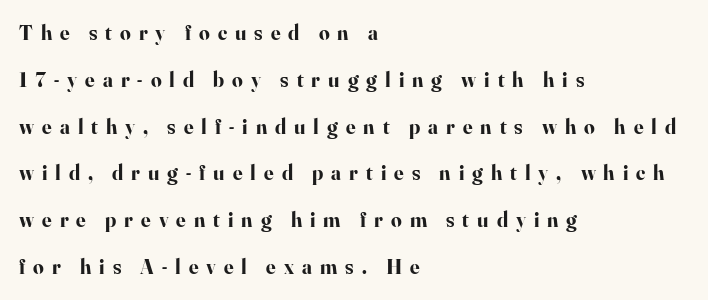
{"italic": "no", "bold": "yes", "underline": "no", "align": "left", "line_spacing": "loose", "line_spacing_ratio": 2.23, "letter_spacing": "wide", "letter_spacing_em": 0.38, "glyph_px": 21}
